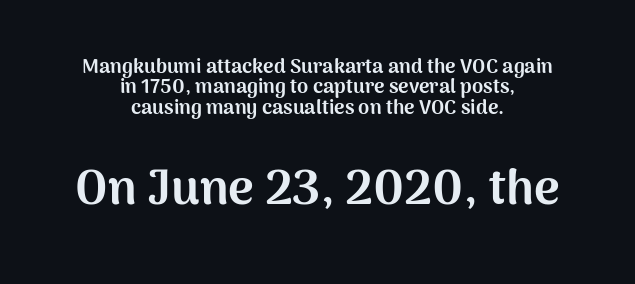
If you drew a line through each stem, it would be perfectly vertical. Character widths vary here, with narrow letters taking less room than wide ones. These lines huddle together more closely than default settings would place them. A sans-serif font was chosen for this passage. Lines of text with bare space underneath.
